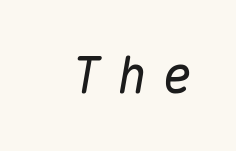
{"italic": "yes", "lean": "right", "slant_degrees": 10, "bold": "no", "weight": "regular", "width": "normal", "stroke_contrast": "low", "x_height": "medium", "monospaced": "yes", "underline": "no", "letter_spacing": "wide", "letter_spacing_em": 0.32, "glyph_px": 49}
